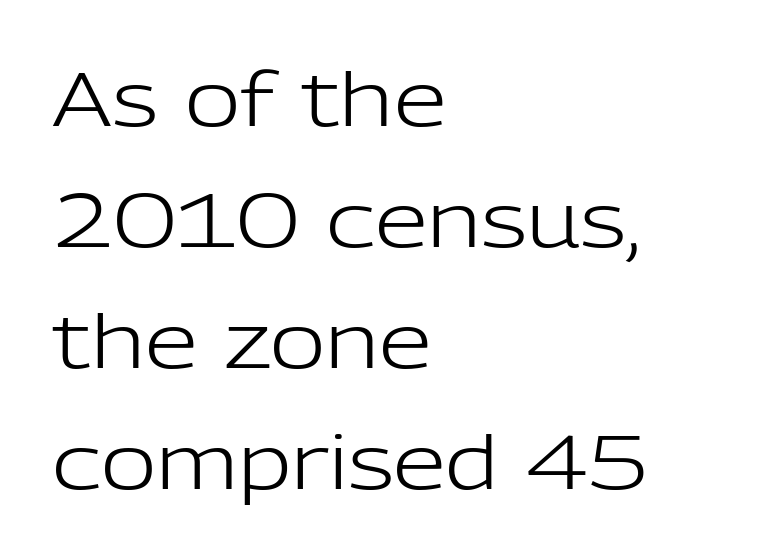
{"serif": "no", "italic": "no", "bold": "no", "weight": "light", "width": "normal", "stroke_contrast": "low", "x_height": "medium", "monospaced": "no", "underline": "no", "align": "left", "line_spacing": "normal", "line_spacing_ratio": 1.59, "letter_spacing": "normal", "letter_spacing_em": 0.0, "glyph_px": 76}
